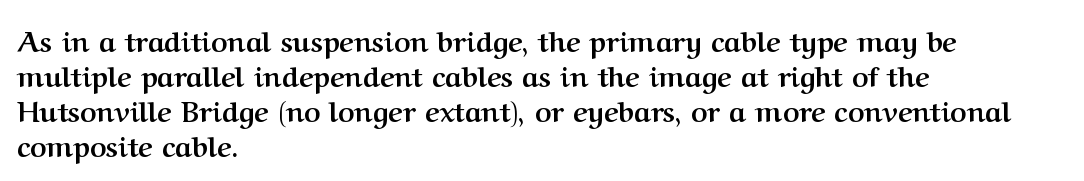
Does the type have serifs? Yes, each stem ends in a small foot. The typography opts for an upright posture over an oblique one. If you drew a ruler down the left edge, every line would touch it. Nobody touched the tracking dial on this one.
